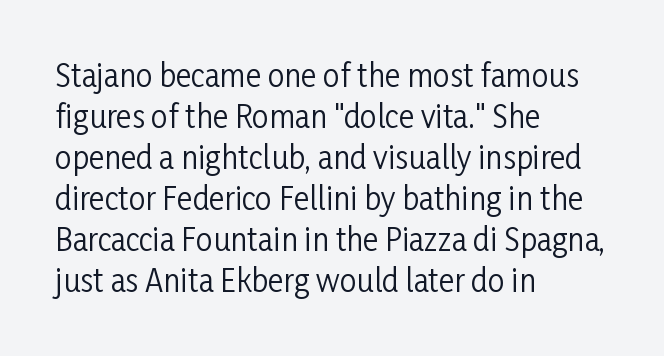
Q: Is the text bold? A: No.
Q: Is the text italic (slanted)? A: No, it is upright.
Q: Is the typeface a serif or a sans-serif typeface? A: Sans-serif.
Q: Is the text underlined? A: No.
Q: How is the paragraph aligned? A: Left-aligned.
Q: Is the spacing between letters normal or unusually wide? A: Normal.
Q: Is the spacing between lines tight, normal or loose? A: Normal.
Q: Width (condensed, normal, or wide)? A: Condensed.
Q: Stroke contrast? A: Low.
Q: x-height? A: Medium.
Q: Monospaced? A: No.
